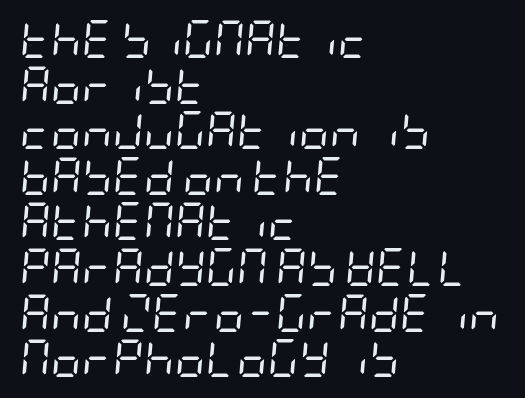
Line beginnings align vertically; line endings do not. The gap between lines stays unmarked. The line texture is even and compact thanks to regular tracking. There's an unmistakable incline to the writing here. Stems and bowls with no extra thickness — not bold.
